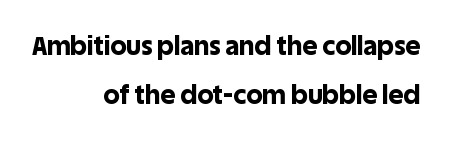
The image shows 26 px bold type, upright; set right-aligned, line spacing 1.87x, normal letter spacing, not underlined.
